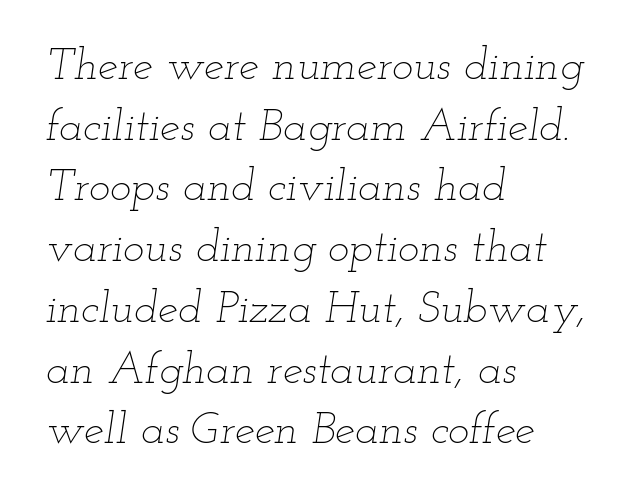
The image shows 45 px thin, wide type, italic (leaning right); set left-aligned, normal line spacing (1.35x), normal letter spacing, not underlined; low stroke contrast and a small x-height.
